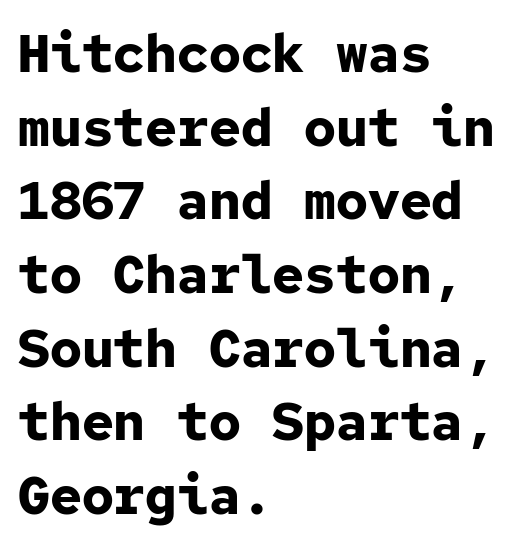
Q: Is the text bold? A: Yes.
Q: Is the text italic (slanted)? A: No, it is upright.
Q: Is the typeface a serif or a sans-serif typeface? A: Sans-serif.
Q: Is the text underlined? A: No.
Q: How is the paragraph aligned? A: Left-aligned.
Q: Is the spacing between letters normal or unusually wide? A: Normal.
Q: Is the spacing between lines tight, normal or loose? A: Normal.
Q: Width (condensed, normal, or wide)? A: Normal.
Q: Stroke contrast? A: Low.
Q: x-height? A: Medium.
Q: Monospaced? A: Yes.
